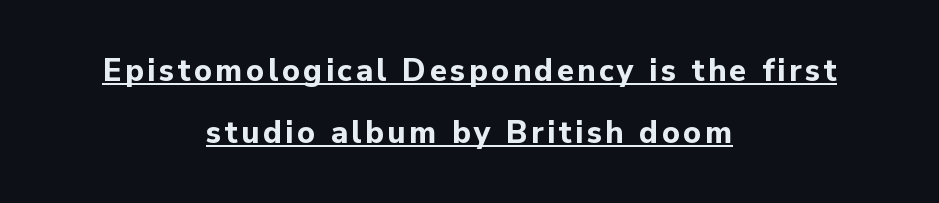
{"serif": "no", "italic": "no", "bold": "yes", "weight": "bold", "width": "normal", "stroke_contrast": "low", "x_height": "medium", "monospaced": "no", "underline": "yes", "align": "center", "line_spacing": "loose", "line_spacing_ratio": 2.0, "glyph_px": 31}
